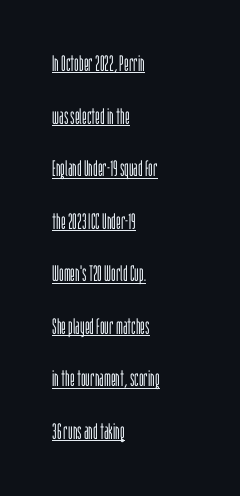
These lines keep a tight, regular rhythm from letter to letter. Do the letters lean? They stand straight. The block of text is sparse from top to bottom, with ample space between rows. Where is the straight margin? On the left.
